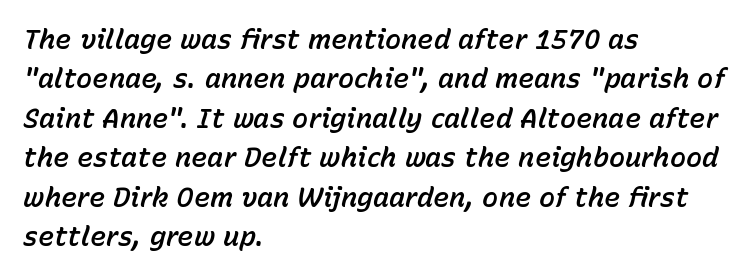
{"italic": "yes", "lean": "right", "slant_degrees": 15, "underline": "no", "align": "left", "line_spacing": "normal", "line_spacing_ratio": 1.46, "letter_spacing": "normal", "letter_spacing_em": 0.0, "glyph_px": 27}
